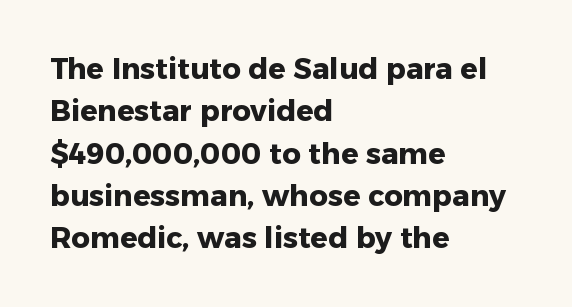
Q: Is the text bold? A: Yes.
Q: Is the text italic (slanted)? A: No, it is upright.
Q: Is the typeface a serif or a sans-serif typeface? A: Sans-serif.
Q: Is the text underlined? A: No.
Q: How is the paragraph aligned? A: Left-aligned.
Q: Is the spacing between letters normal or unusually wide? A: Normal.
Q: Is the spacing between lines tight, normal or loose? A: Normal.
Q: Width (condensed, normal, or wide)? A: Normal.
Q: Stroke contrast? A: Low.
Q: x-height? A: Medium.
Q: Monospaced? A: No.
